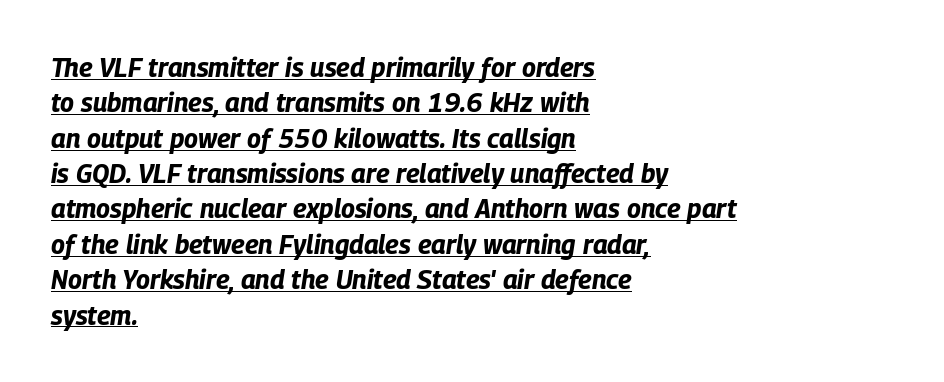
The image shows 26 px bold type, italic (leaning right); set left-aligned, normal line spacing (1.36x), normal letter spacing, underlined.
